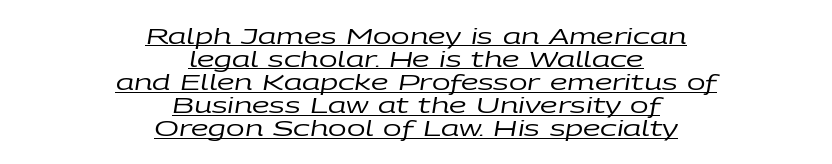
Q: Is the text bold? A: No.
Q: Is the text italic (slanted)? A: Yes, it leans right by about 9 degrees.
Q: Is the text underlined? A: Yes.
Q: How is the paragraph aligned? A: Centered.
Q: Is the spacing between letters normal or unusually wide? A: Normal.
Q: Is the spacing between lines tight, normal or loose? A: Tight.
